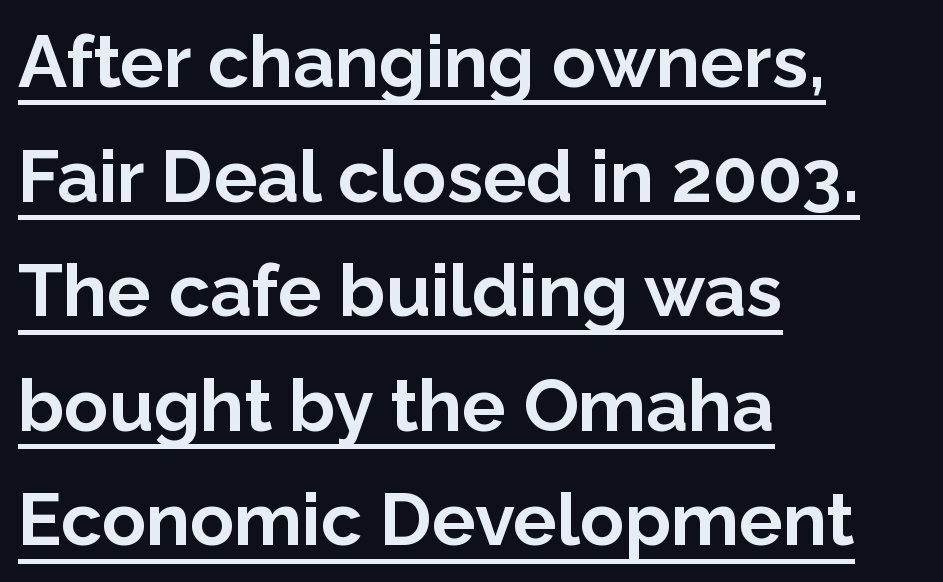
Ordinary non-slanted type is in use. Letter spacing: default. A classic flush-left, rag-right setting is used for this passage. A normal amount of white space separates one row of letters from the next. Grotesque or geometric, the face here clearly has no serifs. Do the characters align in a grid? No, the font is proportional.
